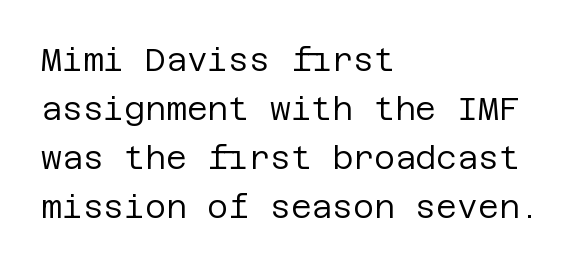
Baseline-to-baseline distance is the conventional proportion of letter height. Vertical strokes here are truly vertical. The foot of each line stays bare and open. Weight: not bold — regular or lighter.
